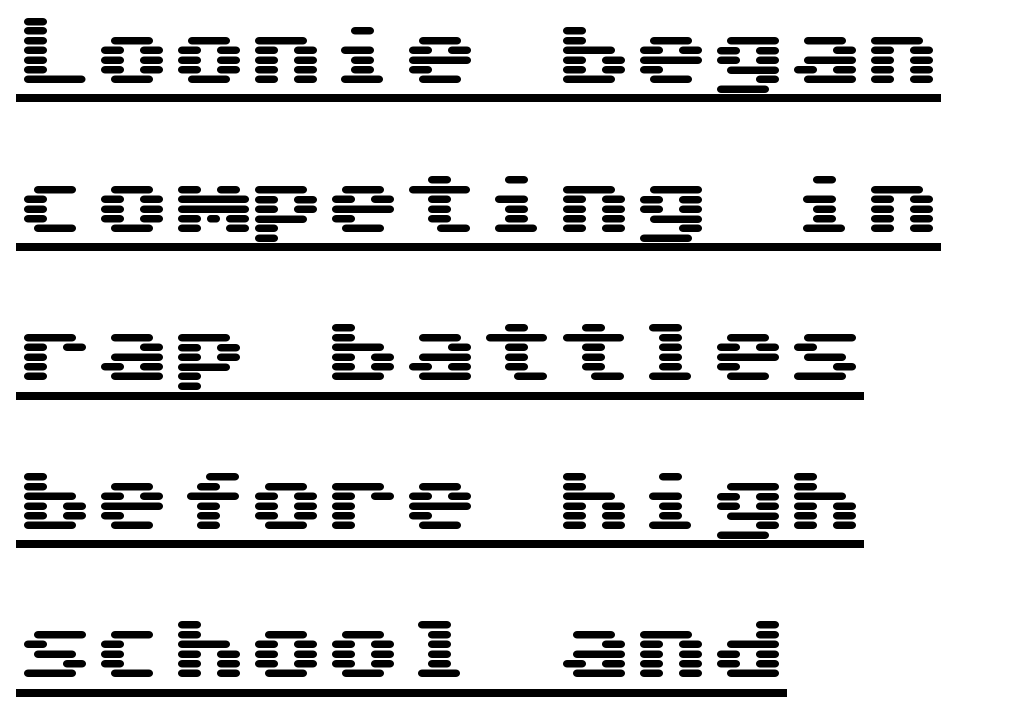
{"serif": "no", "italic": "no", "width": "wide", "stroke_contrast": "medium", "x_height": "medium", "underline": "yes", "align": "left", "line_spacing": "loose", "line_spacing_ratio": 1.93, "letter_spacing": "normal", "letter_spacing_em": 0.0, "glyph_px": 77}
